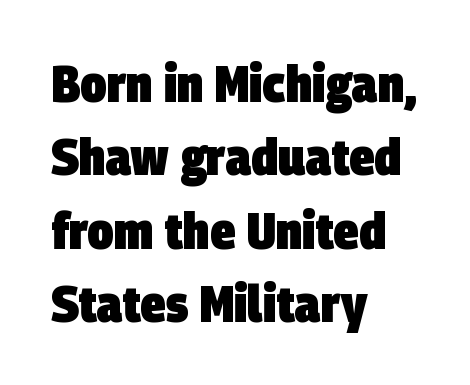
Q: Is the text bold? A: Yes.
Q: Is the typeface a serif or a sans-serif typeface? A: Sans-serif.
Q: Is the text underlined? A: No.
Q: How is the paragraph aligned? A: Left-aligned.
Q: Is the spacing between letters normal or unusually wide? A: Normal.
Q: Is the spacing between lines tight, normal or loose? A: Normal.
Q: Width (condensed, normal, or wide)? A: Condensed.
Q: Stroke contrast? A: Low.
Q: x-height? A: Large.
Q: Monospaced? A: No.
